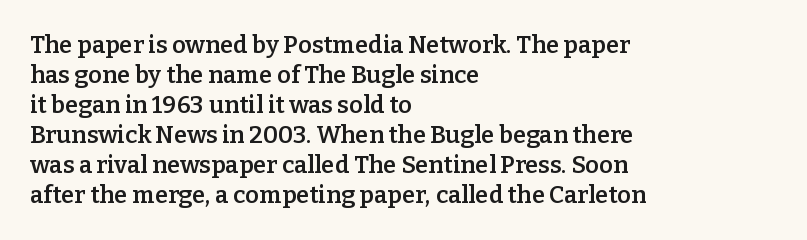
{"italic": "no", "bold": "semi", "underline": "no", "align": "left", "line_spacing": "normal", "line_spacing_ratio": 1.25, "letter_spacing": "normal", "letter_spacing_em": 0.0, "glyph_px": 24}
